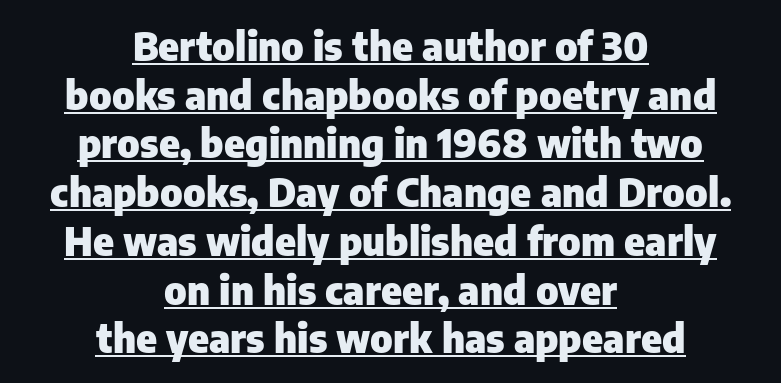
Q: Is the text bold? A: Yes.
Q: Is the text italic (slanted)? A: No, it is upright.
Q: Is the typeface a serif or a sans-serif typeface? A: Sans-serif.
Q: Is the text underlined? A: Yes.
Q: How is the paragraph aligned? A: Centered.
Q: Is the spacing between letters normal or unusually wide? A: Normal.
Q: Is the spacing between lines tight, normal or loose? A: Normal.
Q: Width (condensed, normal, or wide)? A: Normal.
Q: Stroke contrast? A: Low.
Q: x-height? A: Medium.
Q: Monospaced? A: No.
